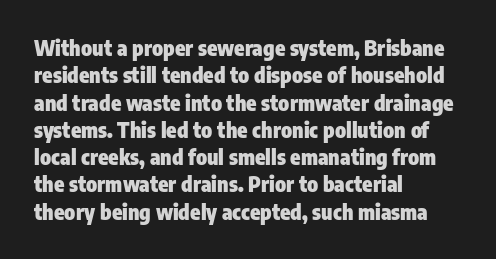
Q: Is the text bold? A: Yes.
Q: Is the text italic (slanted)? A: No, it is upright.
Q: Is the text underlined? A: No.
Q: How is the paragraph aligned? A: Left-aligned.
Q: Is the spacing between letters normal or unusually wide? A: Normal.
Q: Is the spacing between lines tight, normal or loose? A: Normal.
